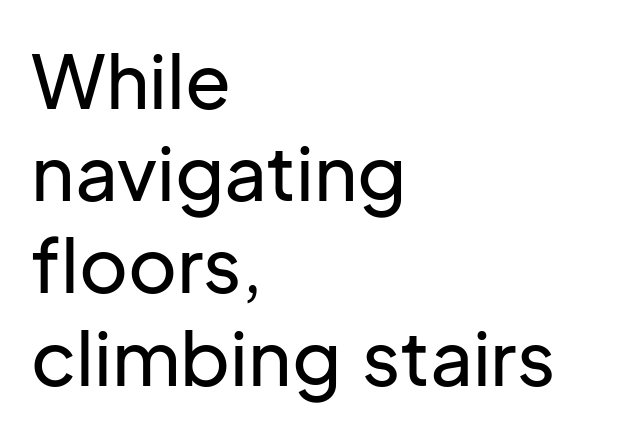
The image shows 75 px sans-serif type, upright; set left-aligned, line spacing 1.23x, normal letter spacing, not underlined; low stroke contrast and a medium x-height.
